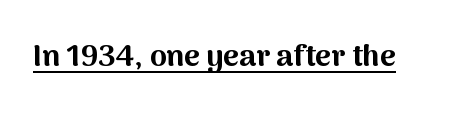
The image shows 30 px bold sans-serif type, upright; set normal letter spacing, underlined; medium stroke contrast and a medium x-height.
